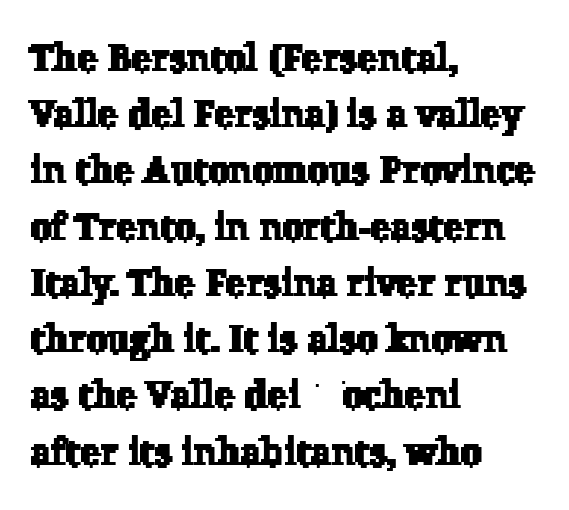
The image shows 38 px serif type; set left-aligned, normal line spacing (1.48x), normal letter spacing, not underlined; low stroke contrast and a medium x-height.
